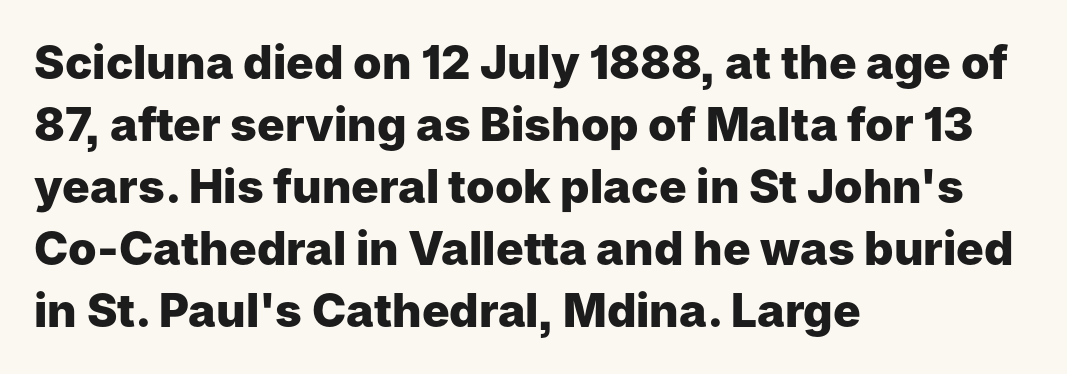
Q: Is the text bold? A: Yes.
Q: Is the text italic (slanted)? A: No, it is upright.
Q: Is the typeface a serif or a sans-serif typeface? A: Sans-serif.
Q: Is the text underlined? A: No.
Q: How is the paragraph aligned? A: Left-aligned.
Q: Is the spacing between letters normal or unusually wide? A: Normal.
Q: Is the spacing between lines tight, normal or loose? A: Normal.
Q: Width (condensed, normal, or wide)? A: Normal.
Q: Stroke contrast? A: Low.
Q: x-height? A: Medium.
Q: Monospaced? A: No.
